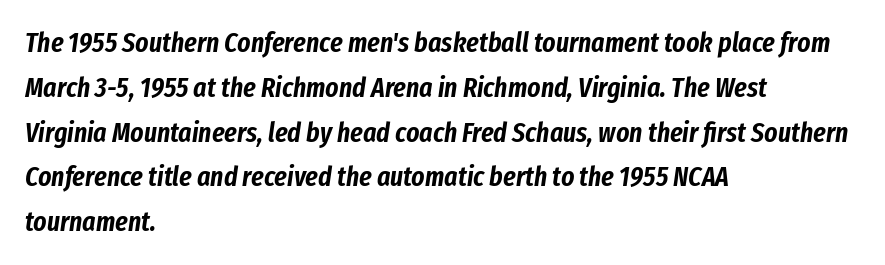
The image shows 28 px condensed type, italic (leaning right); set left-aligned, normal line spacing (1.6x), normal letter spacing, not underlined; low stroke contrast and a medium x-height.
